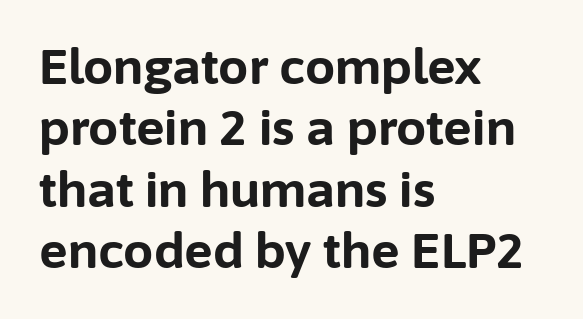
Q: Is the text bold? A: Yes.
Q: Is the text italic (slanted)? A: No, it is upright.
Q: Is the typeface a serif or a sans-serif typeface? A: Sans-serif.
Q: Is the text underlined? A: No.
Q: How is the paragraph aligned? A: Left-aligned.
Q: Is the spacing between letters normal or unusually wide? A: Normal.
Q: Is the spacing between lines tight, normal or loose? A: Normal.
Q: Width (condensed, normal, or wide)? A: Normal.
Q: Stroke contrast? A: Low.
Q: x-height? A: Medium.
Q: Monospaced? A: No.
